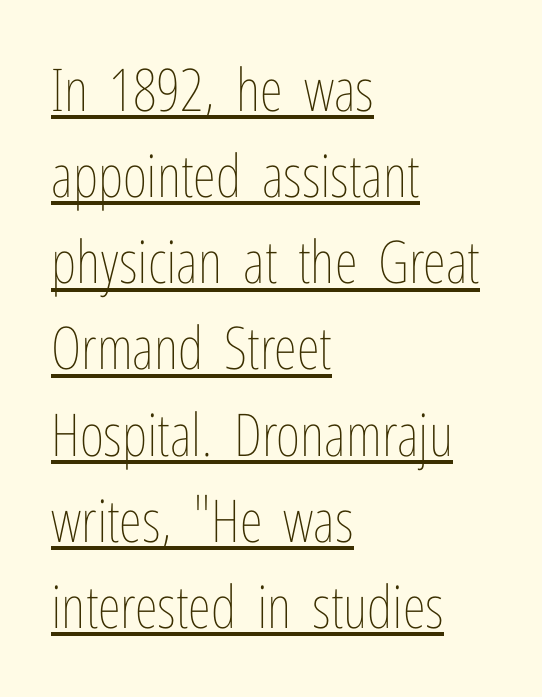
Q: Is the text bold? A: No.
Q: Is the text italic (slanted)? A: No, it is upright.
Q: Is the text underlined? A: Yes.
Q: How is the paragraph aligned? A: Left-aligned.
Q: Is the spacing between letters normal or unusually wide? A: Normal.
Q: Is the spacing between lines tight, normal or loose? A: Normal.
Q: Width (condensed, normal, or wide)? A: Condensed.
Q: Stroke contrast? A: Low.
Q: x-height? A: Medium.
Q: Monospaced? A: No.
